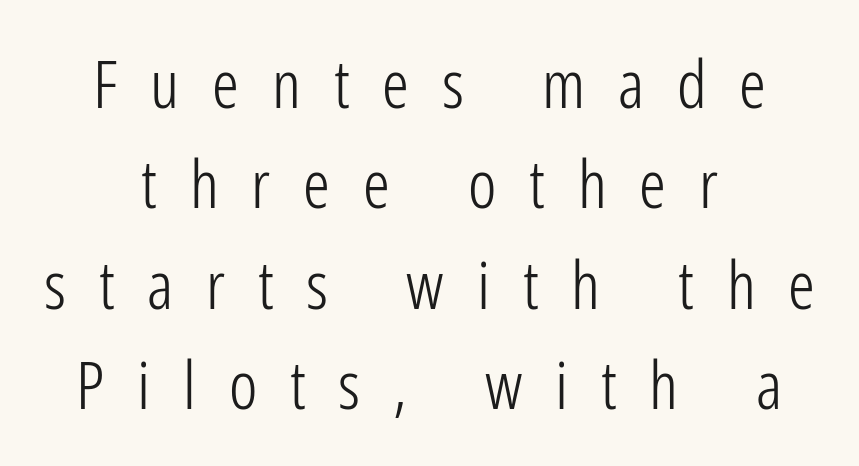
The image shows 67 px light, condensed sans-serif type, upright; set centered, normal line spacing (1.5x), unusually wide letter spacing (+0.49 em), not underlined; low stroke contrast and a medium x-height.
